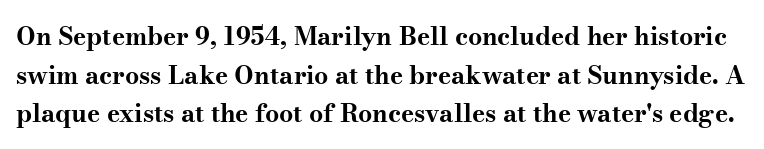
Successive baselines arrive at the customary interval. Any mark beneath the type? The region is blank. A roman cut, with each character standing at attention. Is the letter spacing exaggerated? No — it looks like the ordinary default. Weight check: bold — yes, fully.
